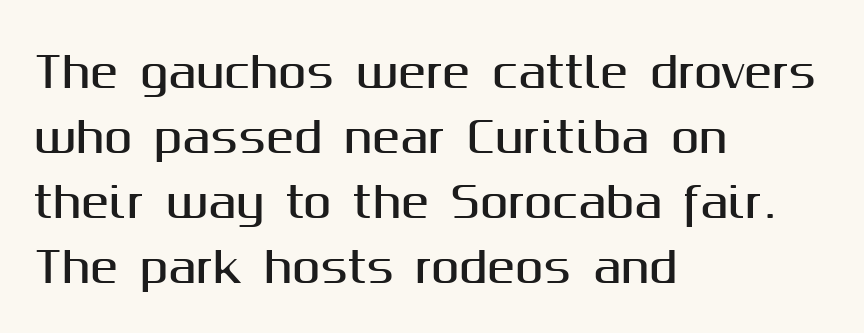
The image shows 42 px sans-serif type, upright; set left-aligned, normal line spacing (1.55x), normal letter spacing, not underlined; medium stroke contrast and a medium x-height.
